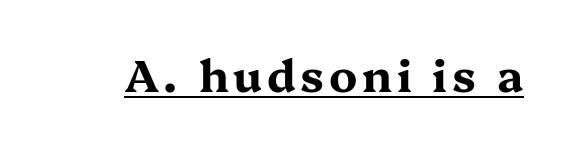
The image shows 44 px bold, wide serif type, upright; set underlined; medium stroke contrast and a medium x-height.
